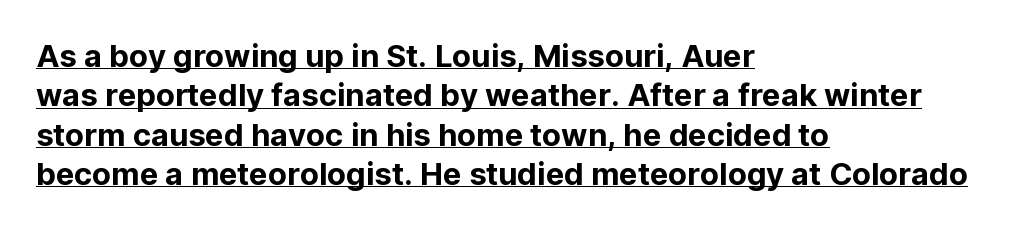
The passage shown is typeset with a sans-serif family. Inter-character spacing is left at the font's built-in metrics. This sample uses an upright cut, with every glyph sitting square on the baseline. Visually the block forms a straight wall on the left and a jagged coastline on the right. Each new line begins a customary step beneath the previous one. Underlined type.
